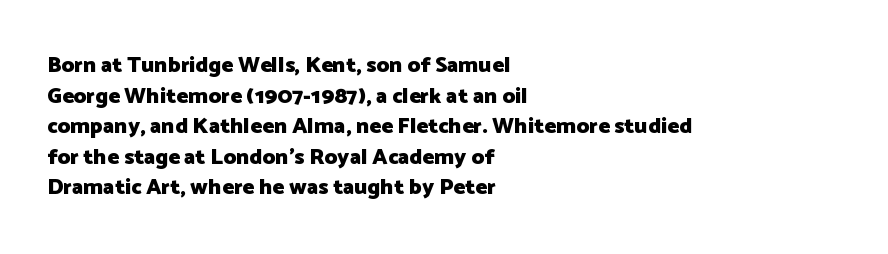
The image shows 22 px bold type, upright; set left-aligned, normal line spacing (1.39x), normal letter spacing, not underlined.
